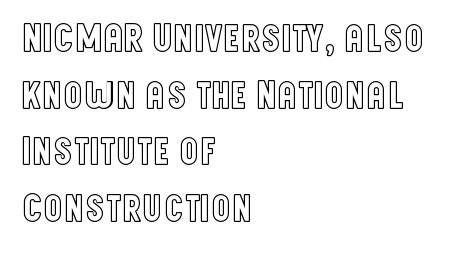
The image shows 39 px condensed type, upright; set left-aligned, normal line spacing (1.45x), normal letter spacing, not underlined; a large x-height.
